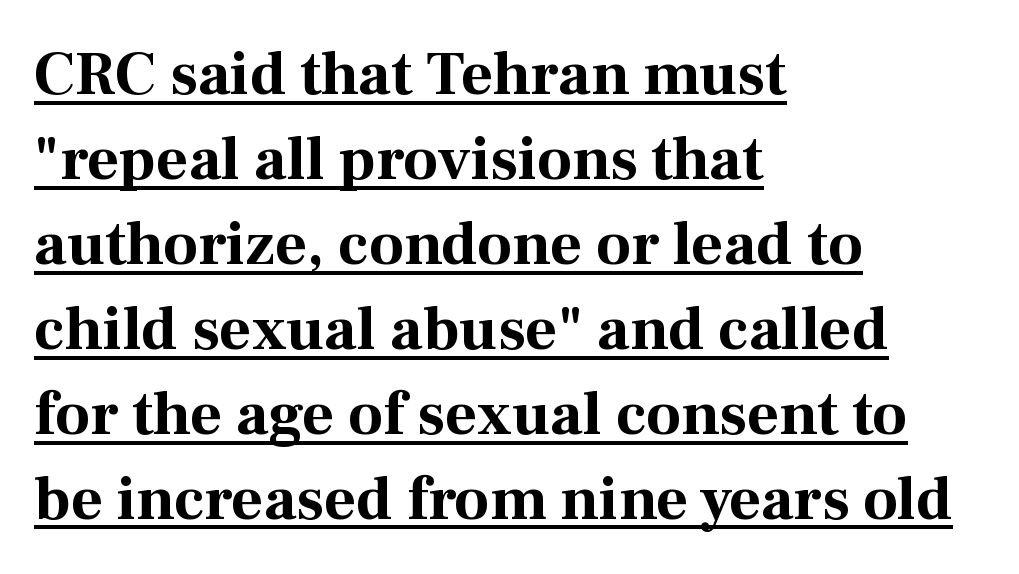
{"serif": "yes", "italic": "no", "bold": "yes", "weight": "bold", "width": "normal", "stroke_contrast": "medium", "x_height": "medium", "monospaced": "no", "underline": "yes", "align": "left", "line_spacing": "normal", "line_spacing_ratio": 1.37, "letter_spacing": "normal", "letter_spacing_em": 0.0, "glyph_px": 62}
